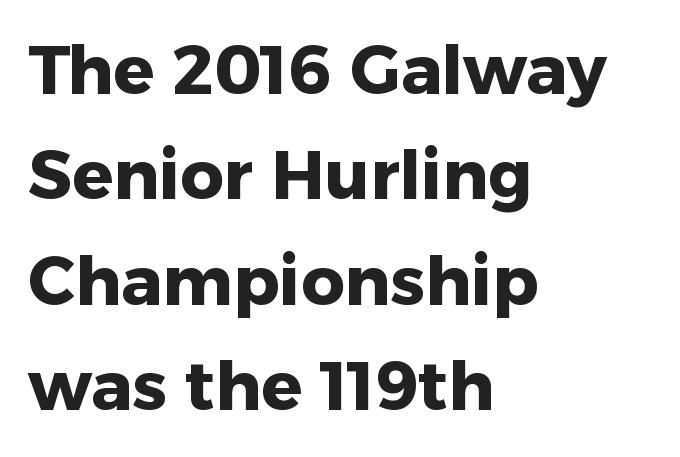
{"serif": "no", "italic": "no", "bold": "yes", "weight": "heavy", "width": "normal", "stroke_contrast": "low", "x_height": "medium", "monospaced": "no", "underline": "no", "align": "left", "line_spacing": "normal", "line_spacing_ratio": 1.55, "letter_spacing": "normal", "letter_spacing_em": 0.0, "glyph_px": 68}
